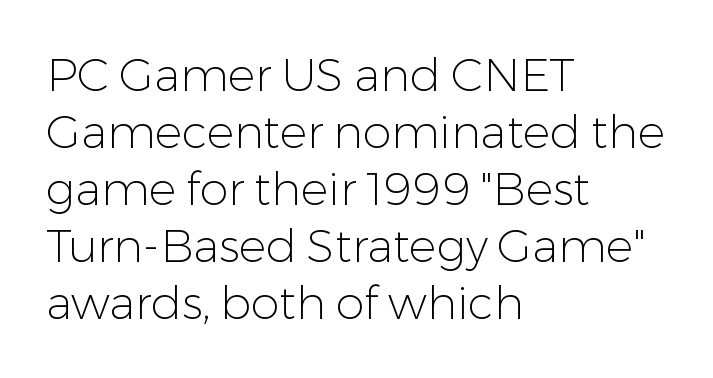
{"serif": "no", "italic": "no", "bold": "no", "weight": "light", "width": "normal", "stroke_contrast": "low", "x_height": "medium", "monospaced": "no", "underline": "no", "align": "left", "line_spacing_ratio": 1.24, "letter_spacing": "normal", "letter_spacing_em": 0.0, "glyph_px": 46}
